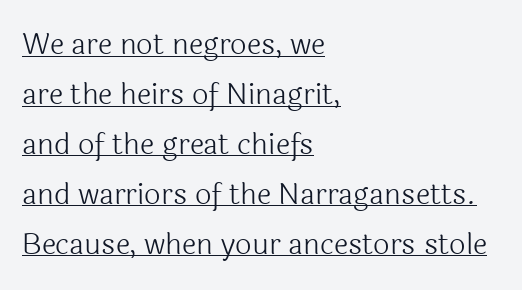
The image shows 29 px light sans-serif type, upright; set left-aligned, line spacing 1.72x, normal letter spacing, underlined; a medium x-height.
